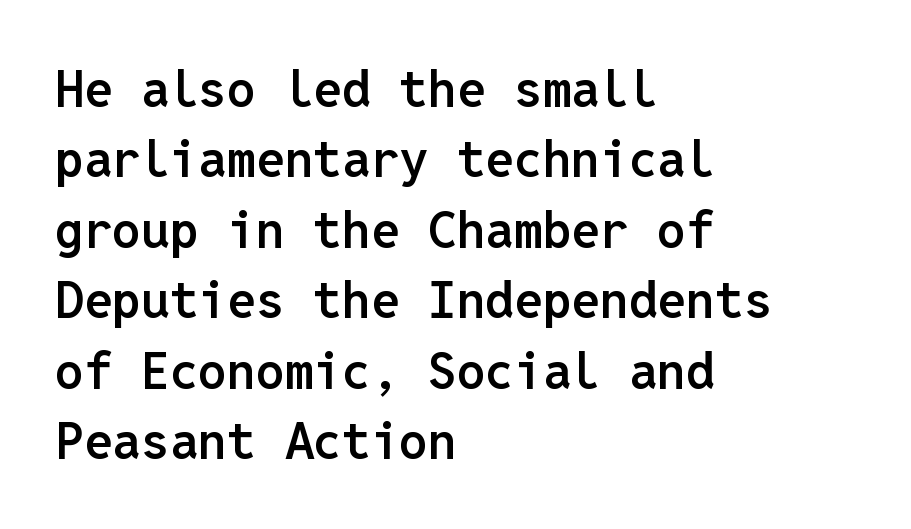
Q: Is the text bold? A: Semi-bold.
Q: Is the text italic (slanted)? A: No, it is upright.
Q: Is the typeface a serif or a sans-serif typeface? A: Sans-serif.
Q: Is the text underlined? A: No.
Q: How is the paragraph aligned? A: Left-aligned.
Q: Is the spacing between letters normal or unusually wide? A: Normal.
Q: Is the spacing between lines tight, normal or loose? A: Normal.
Q: Width (condensed, normal, or wide)? A: Normal.
Q: Stroke contrast? A: Low.
Q: x-height? A: Medium.
Q: Monospaced? A: Yes.
